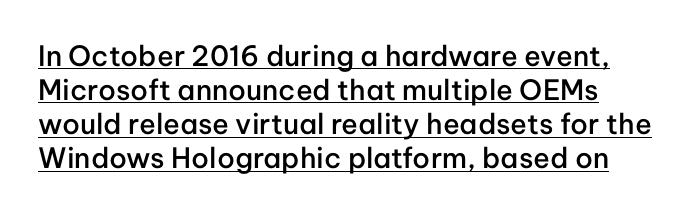
The image shows 28 px semibold sans-serif type, upright; set line spacing 1.22x, normal letter spacing, underlined; low stroke contrast and a medium x-height.
